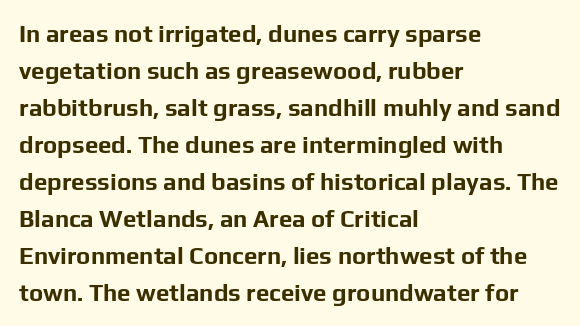
Q: Is the text bold? A: Yes.
Q: Is the text italic (slanted)? A: No, it is upright.
Q: Is the text underlined? A: No.
Q: How is the paragraph aligned? A: Left-aligned.
Q: Is the spacing between letters normal or unusually wide? A: Normal.
Q: Is the spacing between lines tight, normal or loose? A: Normal.
